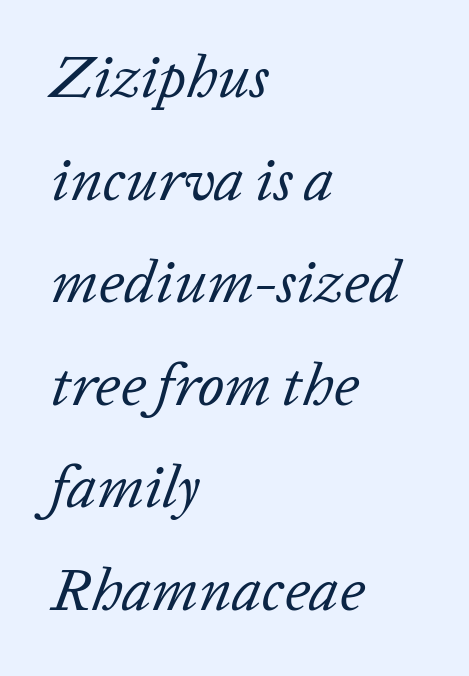
The image shows 60 px regular-weight type, italic (leaning right); set left-aligned, line spacing 1.71x, normal letter spacing, not underlined; low stroke contrast and a medium x-height.
